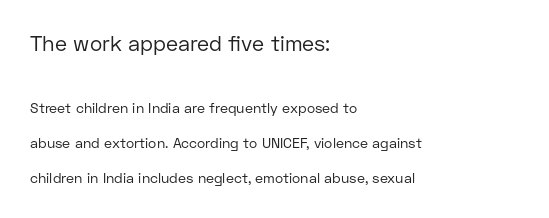
{"italic": "no", "bold": "no", "underline": "no", "align": "left", "line_spacing": "loose", "line_spacing_ratio": 2.5, "letter_spacing": "normal", "letter_spacing_em": 0.0, "larger_block": "first", "size_ratio": 1.5, "glyph_px": 21}
